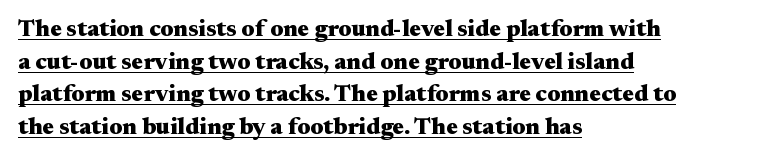
Here the glyphs are tracked normally, forming tight word shapes. Heft: maximum for text — a bold. The letters stand straight up with perfectly vertical stems. This block has exactly the height ordinary leading produces.
